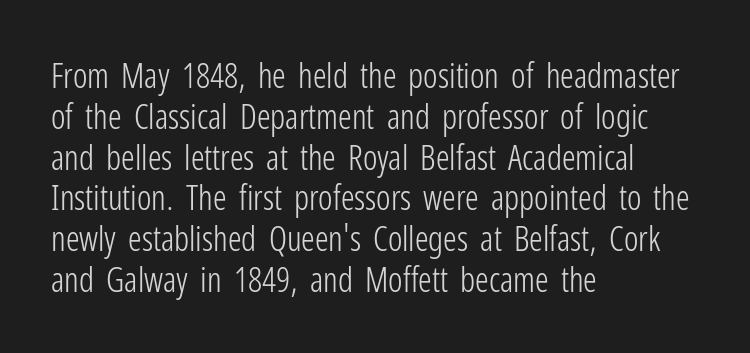
The image shows 34 px light, condensed sans-serif type, upright; set left-aligned, line spacing 1.2x, normal letter spacing, not underlined; low stroke contrast and a medium x-height.
